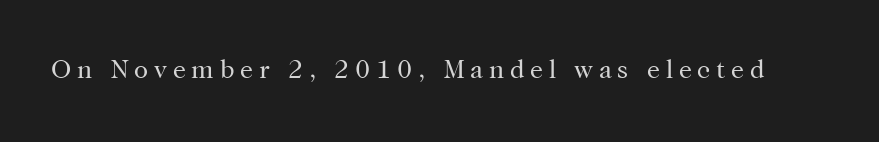
{"italic": "no", "bold": "no", "underline": "no", "letter_spacing": "wide", "letter_spacing_em": 0.22, "glyph_px": 26}
